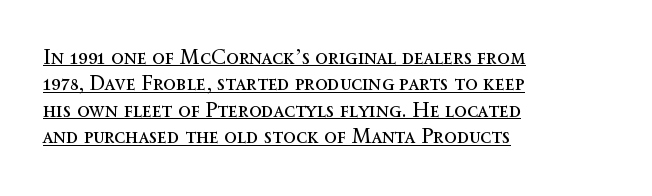
This sample is left-justified, so line endings fall wherever the words run out. How would I describe the line gaps? Plain and ordinary. A typesetter would call this zero additional tracking. Italic? Not at all — the glyphs are vertical. Heft: none added — not bold. Honestly, the underline is the first thing you notice here.
